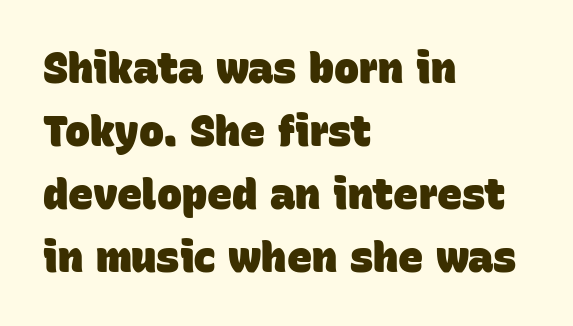
Q: Is the text bold? A: Yes.
Q: Is the typeface a serif or a sans-serif typeface? A: Sans-serif.
Q: Is the text underlined? A: No.
Q: How is the paragraph aligned? A: Left-aligned.
Q: Is the spacing between letters normal or unusually wide? A: Normal.
Q: Is the spacing between lines tight, normal or loose? A: Normal.
Q: Width (condensed, normal, or wide)? A: Normal.
Q: Stroke contrast? A: Low.
Q: x-height? A: Large.
Q: Monospaced? A: No.
